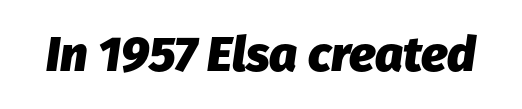
Q: Is the text bold? A: Yes.
Q: Is the text italic (slanted)? A: Yes, it leans right by about 8 degrees.
Q: Is the text underlined? A: No.
Q: Is the spacing between letters normal or unusually wide? A: Normal.
Q: Width (condensed, normal, or wide)? A: Normal.
Q: Stroke contrast? A: Low.
Q: x-height? A: Medium.
Q: Monospaced? A: No.
